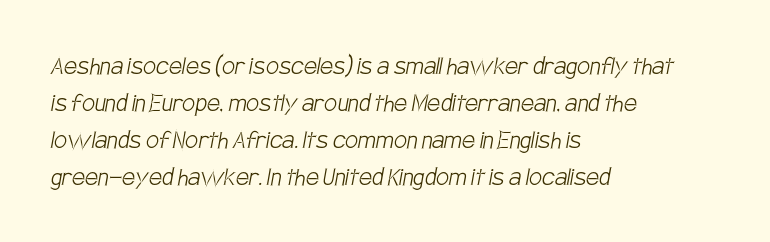
The strip under each line holds only bare page. The rendering keeps characters at their native spacing. These lines are rendered in a variable-pitch font. The characters are drawn with everyday or finer stroke widths. Typeset ragged right — the left edge is the straight one.
